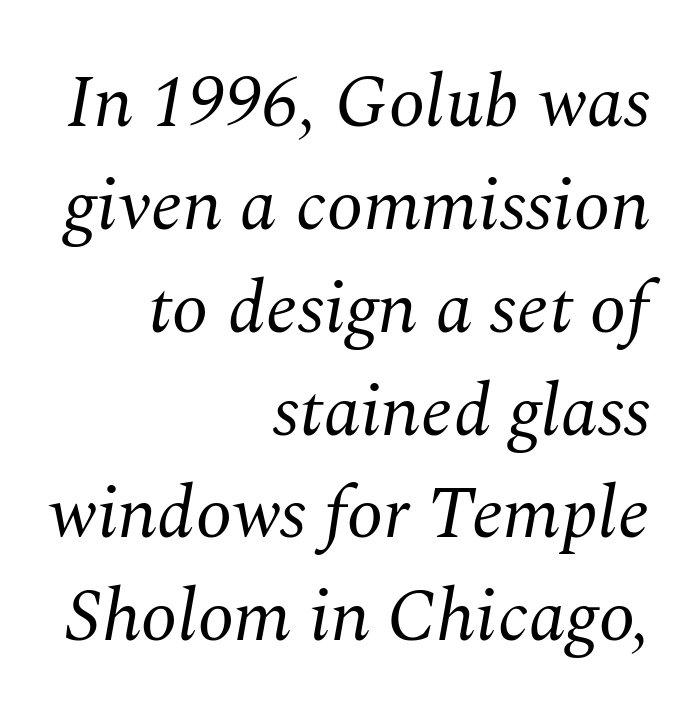
How are the letters spaced? Ordinarily, with no added tracking. Think of a printed novel: that variable character pitch is what you see here. The paragraph has a hard right edge and a soft left edge. Weight: in the light-to-regular range. The lettering tilts uniformly, giving the passage an italic look. Each row of text sits above clean, open space.
